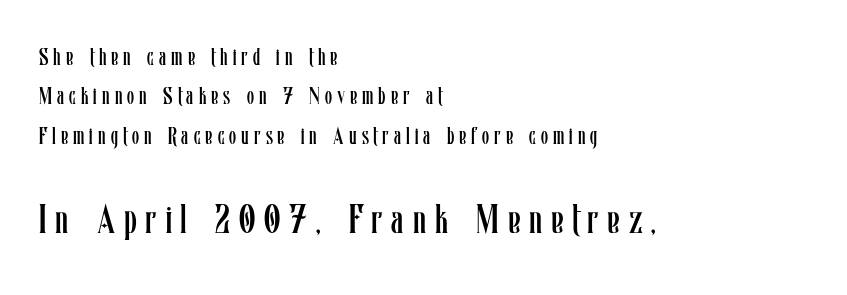
Q: Is the text bold? A: No.
Q: Is the text italic (slanted)? A: No, it is upright.
Q: Is the text underlined? A: No.
Q: How is the paragraph aligned? A: Left-aligned.
Q: Is the spacing between letters normal or unusually wide? A: Unusually wide.
Q: Which block of text is set in a larger size, the first (top) or the second (bottom)? A: The second (bottom) one.
Q: Width (condensed, normal, or wide)? A: Condensed.
Q: Stroke contrast? A: Low.
Q: x-height? A: Medium.
Q: Monospaced? A: No.
